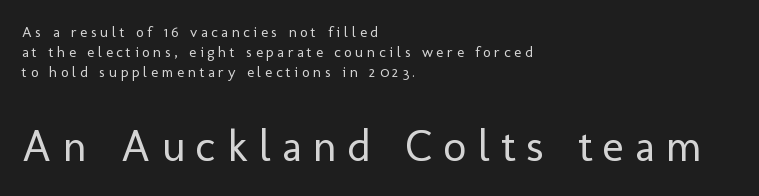
Is this a fixed-width face? No — the glyphs have proportional, varying widths. The letters in the lower block stand taller than those in the block above. The rendering shows plain stroke endings on the letterforms — a sans-serif design. This is roman type, the default non-slanted kind.
